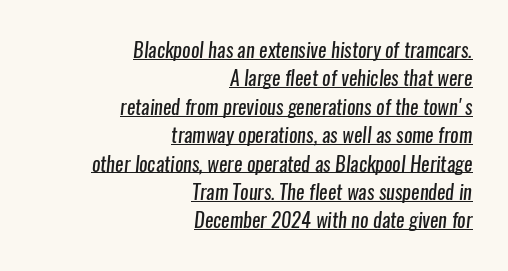
The image shows 20 px text type; set right-aligned, normal line spacing (1.42x), normal letter spacing, underlined.
